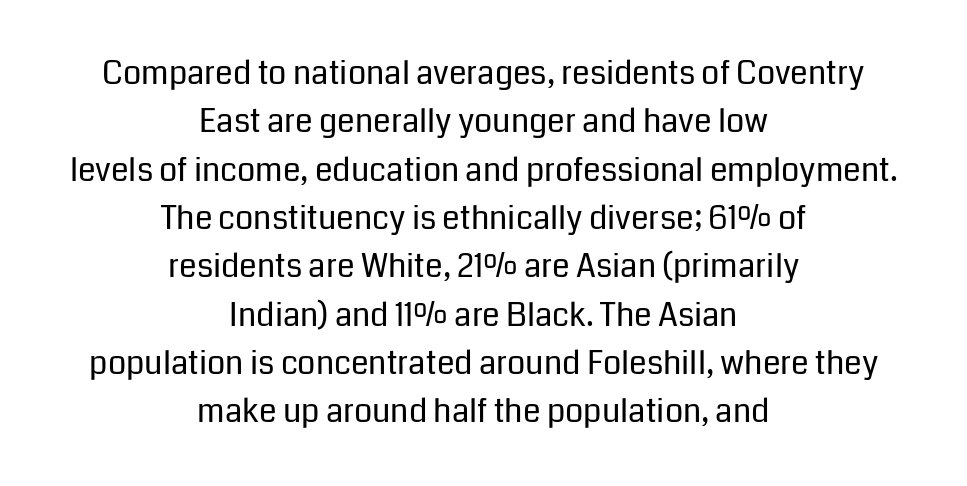
The image shows 32 px regular-weight sans-serif type, upright; set centered, normal line spacing (1.51x), normal letter spacing, not underlined; low stroke contrast and a medium x-height.
